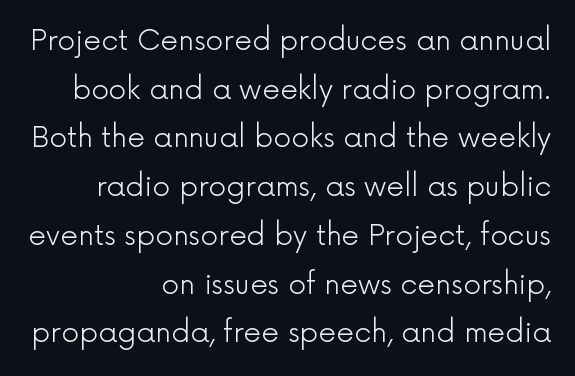
You could call the tracking neutral — neither tight nor loose. The face used here is a sans, in the tradition of grotesques and geometrics. Note the varied advance widths — an 'i' is clearly narrower than an 'm'. The rendering anchors every line to the right-hand side. Words float on clear page, feet unadorned.
